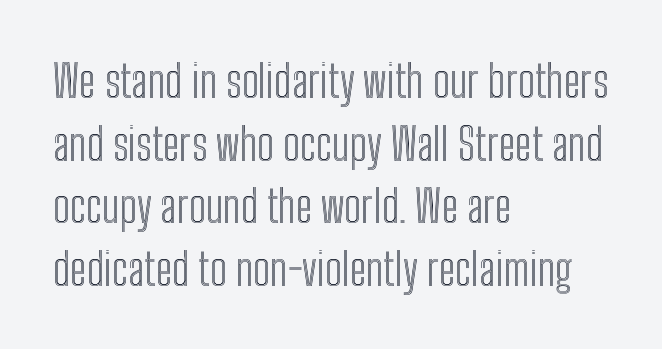
Q: Is the text italic (slanted)? A: No, it is upright.
Q: Is the text underlined? A: No.
Q: How is the paragraph aligned? A: Left-aligned.
Q: Is the spacing between letters normal or unusually wide? A: Normal.
Q: Is the spacing between lines tight, normal or loose? A: Normal.
Q: Width (condensed, normal, or wide)? A: Condensed.
Q: x-height? A: Medium.
Q: Monospaced? A: No.
